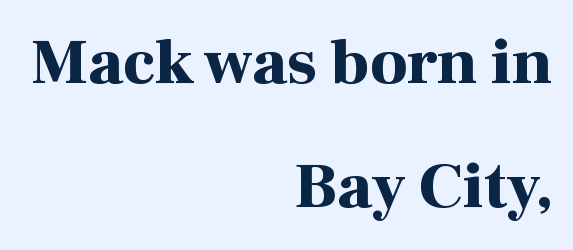
This is serif lettering, the kind often seen in printed books. Students, note that the glyphs here touch the page at normal intervals. Reading down the block, your eye finds every line finishing at a fixed right position. If you drew a line through each stem, it would be perfectly vertical.
